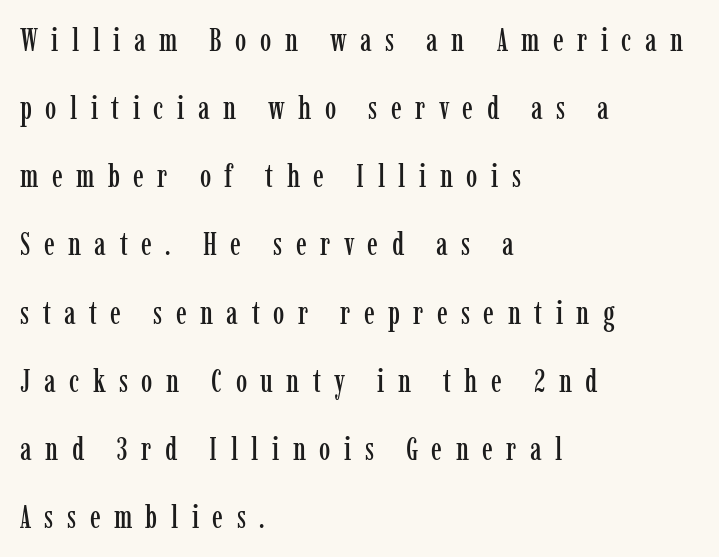
Q: Is the text italic (slanted)? A: No, it is upright.
Q: Is the typeface a serif or a sans-serif typeface? A: Serif.
Q: Is the text underlined? A: No.
Q: How is the paragraph aligned? A: Left-aligned.
Q: Is the spacing between letters normal or unusually wide? A: Unusually wide.
Q: Is the spacing between lines tight, normal or loose? A: Loose.
Q: Width (condensed, normal, or wide)? A: Condensed.
Q: Stroke contrast? A: Low.
Q: x-height? A: Medium.
Q: Monospaced? A: No.
